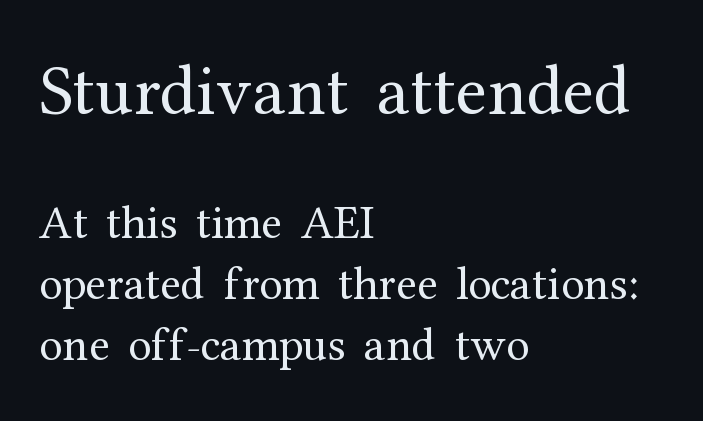
The image shows 71 px regular-weight serif type, upright; set left-aligned, normal line spacing (1.3x), normal letter spacing, not underlined; the first (top) block is 1.51x larger; medium stroke contrast and a medium x-height.
